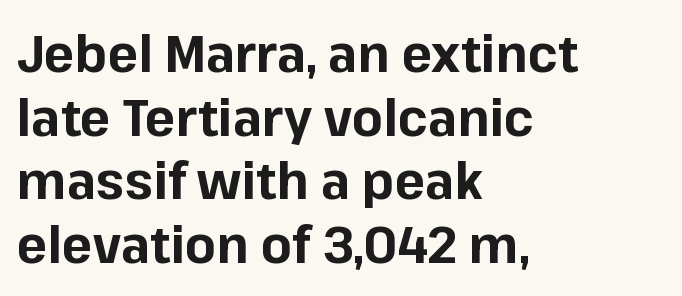
The letters sit at their default tracking, neither squeezed nor spread. Italic: no, the glyphs are upright roman. Here the designer chose a conventional face with non-uniform glyph widths. Each row of text sits above clean, open space. Does the copy run flush right? No — it runs flush left.
